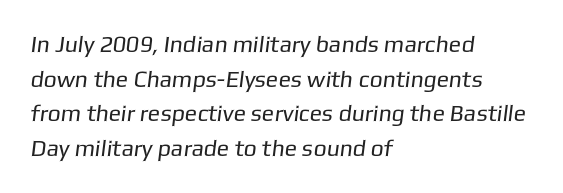
The typesetting does not lean heavy: it is not bold. The foot of each line stays bare and open. Compared with a centered layout, this one pins lines to the left instead. Characters follow at the spacing the type designer built in. Baseline-to-baseline distance is the conventional proportion of letter height.
